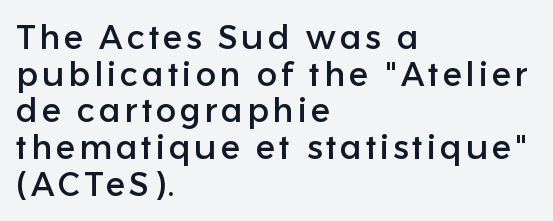
{"serif": "no", "italic": "no", "width": "normal", "stroke_contrast": "low", "x_height": "medium", "monospaced": "no", "underline": "no", "align": "left", "line_spacing": "tight", "line_spacing_ratio": 1.08, "glyph_px": 34}
